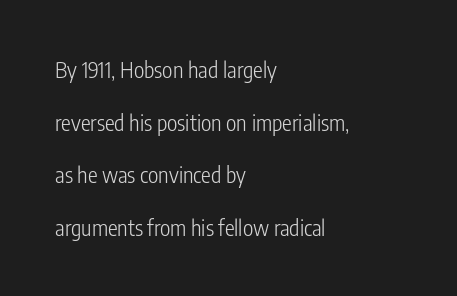
Summary of vertical rhythm: relaxed, with wide interline spacing. No italicization has been applied; the sample stays upright. The letters look calm and open, with moderate or lighter stems. Tracking value appears to be zero — textbook default spacing. Type without underlining. Alignment: flush left.
